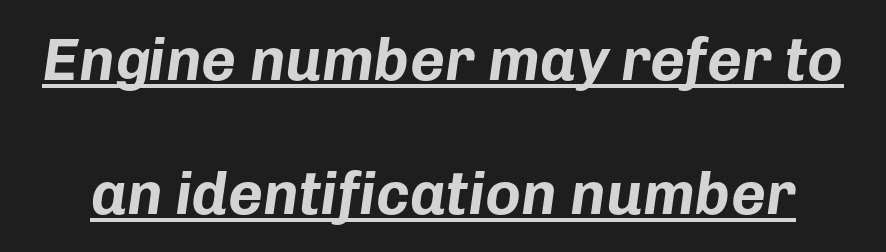
{"italic": "yes", "lean": "right", "slant_degrees": 8, "bold": "yes", "weight": "bold", "width": "normal", "stroke_contrast": "low", "x_height": "medium", "monospaced": "no", "underline": "yes", "line_spacing": "loose", "line_spacing_ratio": 2.23, "letter_spacing": "normal", "letter_spacing_em": 0.0, "glyph_px": 60}
